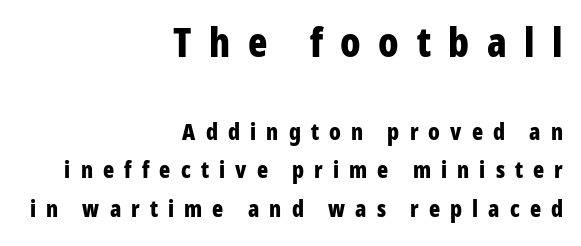
Each glyph is drawn with heavy, bold strokes. The rendering uses natural spacing where letterforms have individual widths. Size hierarchy here favors the leading block over the trailing one. The rendering anchors every line to the right-hand side. The letters stand straight up with perfectly vertical stems. Look at the tracking — it's clearly loosened, letters drifting apart.
